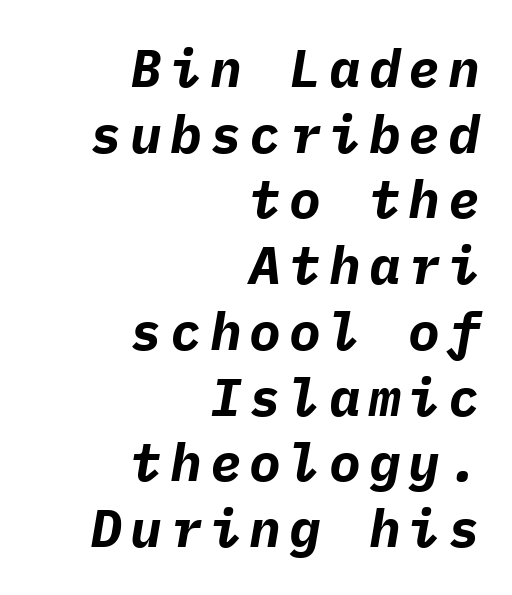
The image shows 53 px bold type, italic (leaning right), monospaced; set right-aligned, line spacing 1.24x, not underlined; low stroke contrast and a medium x-height.
